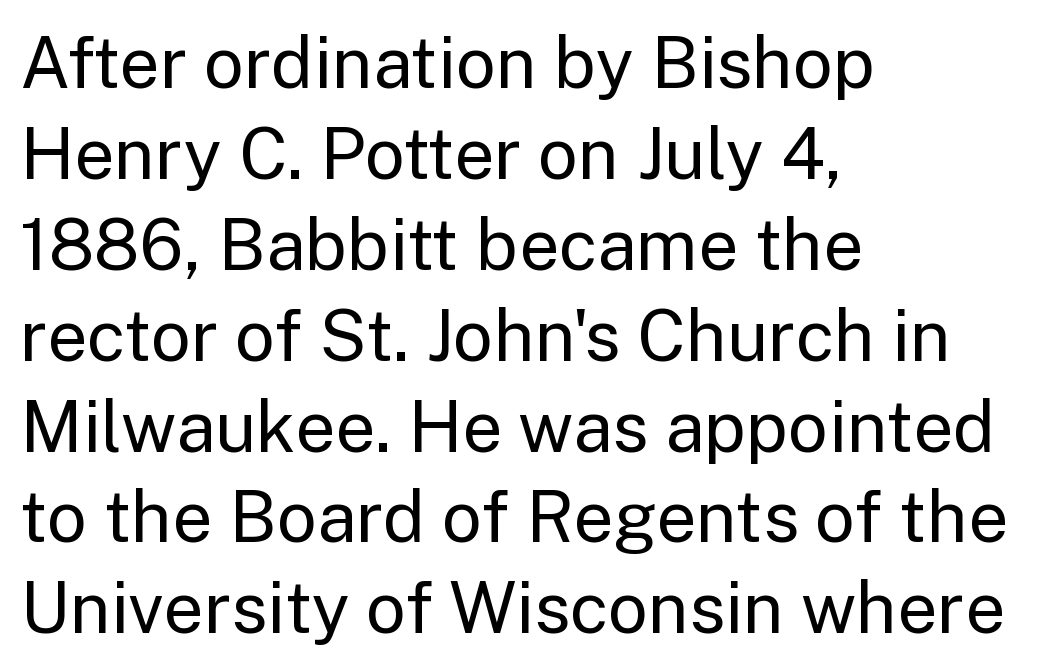
{"serif": "no", "italic": "no", "bold": "no", "weight": "regular", "width": "normal", "stroke_contrast": "low", "x_height": "medium", "monospaced": "no", "underline": "no", "align": "left", "line_spacing": "normal", "line_spacing_ratio": 1.28, "letter_spacing": "normal", "letter_spacing_em": 0.0, "glyph_px": 71}
